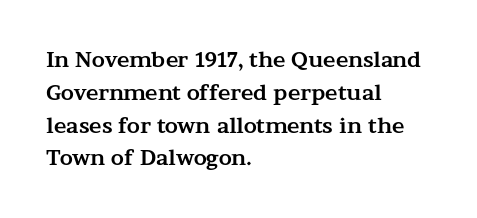
Weight check: bold — yes, fully. This rendering features lettering with no underline. This is the regular roman posture of the typeface. Is there much room between lines? A standard amount, neither cramped nor airy. No extra tracking has been applied to these lines. The rag falls on the right side of this text block.
